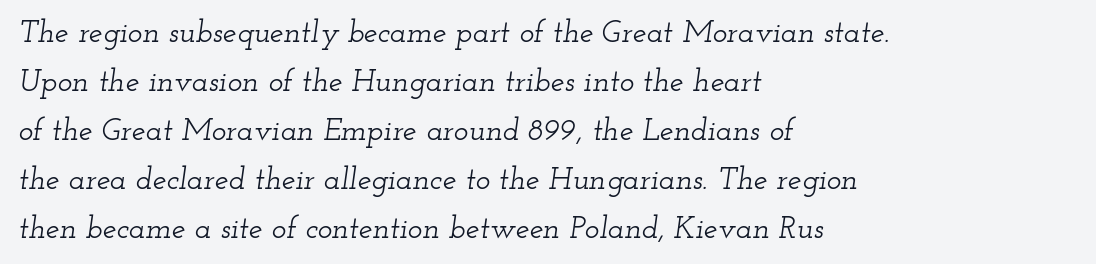
Q: Is the text italic (slanted)? A: Yes, it leans right by about 12 degrees.
Q: Is the typeface a serif or a sans-serif typeface? A: Serif.
Q: Is the text underlined? A: No.
Q: How is the paragraph aligned? A: Left-aligned.
Q: Is the spacing between letters normal or unusually wide? A: Normal.
Q: Is the spacing between lines tight, normal or loose? A: Normal.
Q: Width (condensed, normal, or wide)? A: Wide.
Q: Stroke contrast? A: Low.
Q: x-height? A: Small.
Q: Monospaced? A: No.
